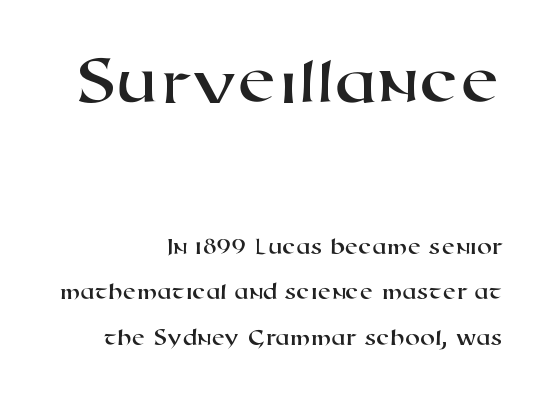
The lines in this sample share a right terminus and differ only in where they begin. The type family on display is of the sans-serif kind. The face used here is rendered with its standard letterfit. Typesetter's note — upper block bumped up in size, lower block left smaller. This sample has the flowing, uneven cadence of proportional lettering. Bare-footed words on every line.
